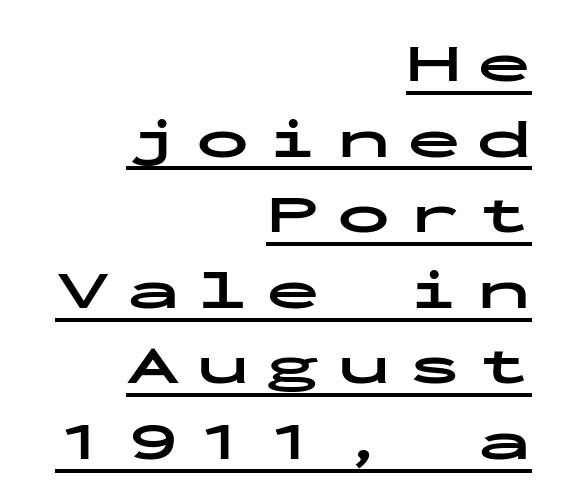
{"serif": "no", "italic": "no", "bold": "yes", "weight": "bold", "width": "wide", "stroke_contrast": "low", "x_height": "medium", "monospaced": "yes", "underline": "yes", "align": "right", "line_spacing": "normal", "line_spacing_ratio": 1.4, "letter_spacing": "wide", "letter_spacing_em": 0.3, "glyph_px": 54}
